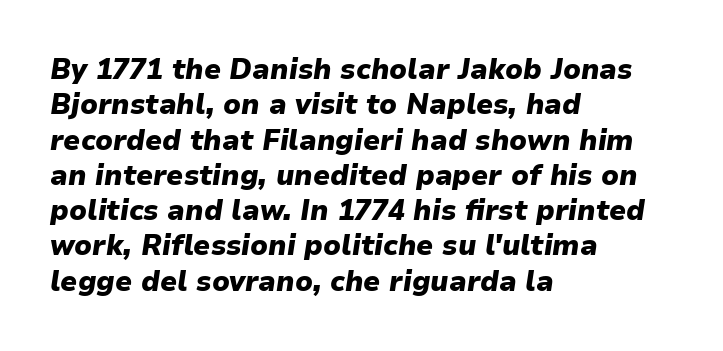
The image shows 28 px heavy type, italic (leaning right); set left-aligned, normal line spacing (1.26x), normal letter spacing, not underlined; low stroke contrast and a medium x-height.
